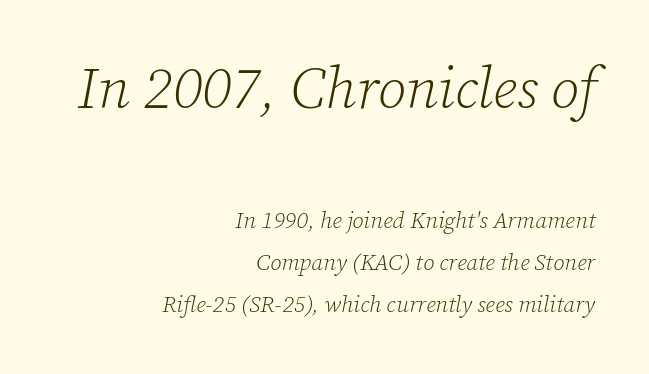
The image shows 58 px light serif type, italic (leaning right); set right-aligned, line spacing 1.82x, normal letter spacing, not underlined; the first (top) block is 2.52x larger; low stroke contrast and a medium x-height.
